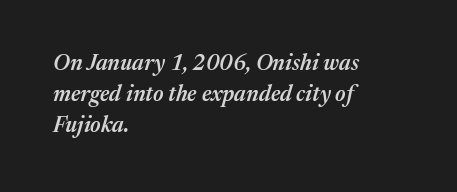
The image shows 22 px text type, italic (leaning right); set left-aligned, normal line spacing (1.42x), normal letter spacing, not underlined.
